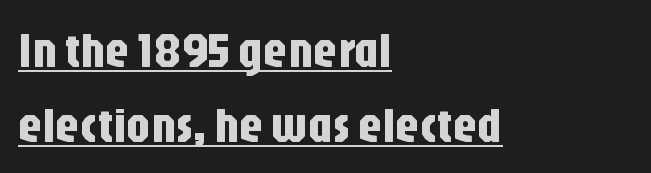
{"serif": "no", "italic": "no", "width": "condensed", "stroke_contrast": "low", "x_height": "large", "monospaced": "no", "underline": "yes", "align": "left", "line_spacing": "normal", "line_spacing_ratio": 1.53, "letter_spacing": "normal", "letter_spacing_em": 0.0, "glyph_px": 49}
